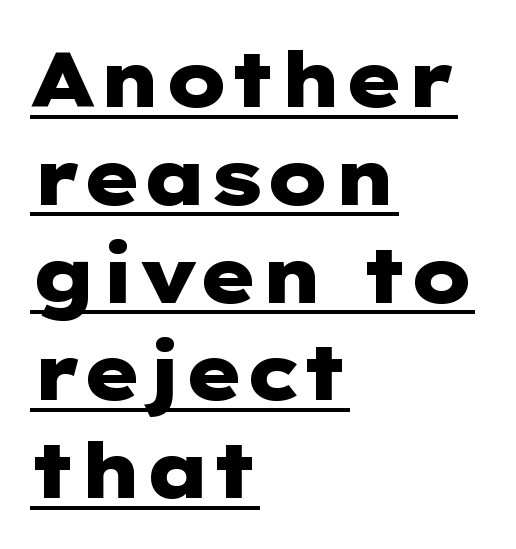
{"serif": "no", "italic": "no", "bold": "yes", "weight": "heavy", "width": "wide", "stroke_contrast": "low", "x_height": "medium", "underline": "yes", "align": "left", "line_spacing": "normal", "line_spacing_ratio": 1.27, "letter_spacing": "normal", "letter_spacing_em": 0.0, "glyph_px": 77}
